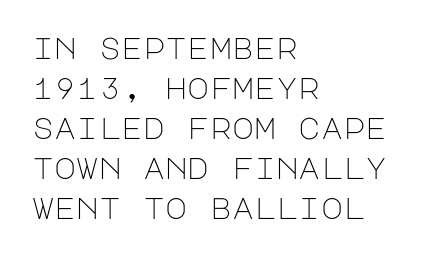
Font category for this specimen: sans-serif. Compared with a centered layout, this one pins lines to the left instead. The type sits square on the baseline with zero lean. Descender tails drop into unmarked territory. Heaviness? Minimal to ordinary, like unemphasized prose.
